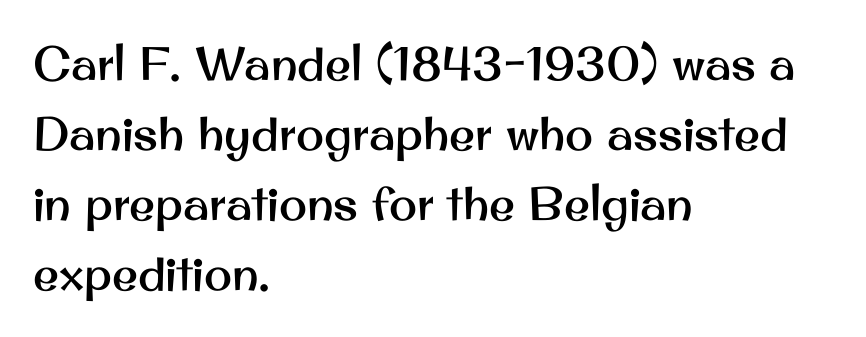
{"serif": "no", "italic": "no", "width": "normal", "stroke_contrast": "medium", "x_height": "small", "monospaced": "no", "underline": "no", "align": "left", "line_spacing": "normal", "line_spacing_ratio": 1.49, "letter_spacing": "normal", "letter_spacing_em": 0.0, "glyph_px": 47}
